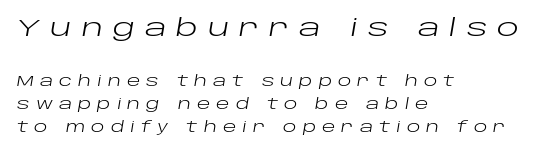
Q: Is the text bold? A: No.
Q: Is the text italic (slanted)? A: Yes, it leans right by about 10 degrees.
Q: Is the text underlined? A: No.
Q: How is the paragraph aligned? A: Left-aligned.
Q: Is the spacing between letters normal or unusually wide? A: Unusually wide.
Q: Is the spacing between lines tight, normal or loose? A: Normal.
Q: Which block of text is set in a larger size, the first (top) or the second (bottom)? A: The first (top) one.
